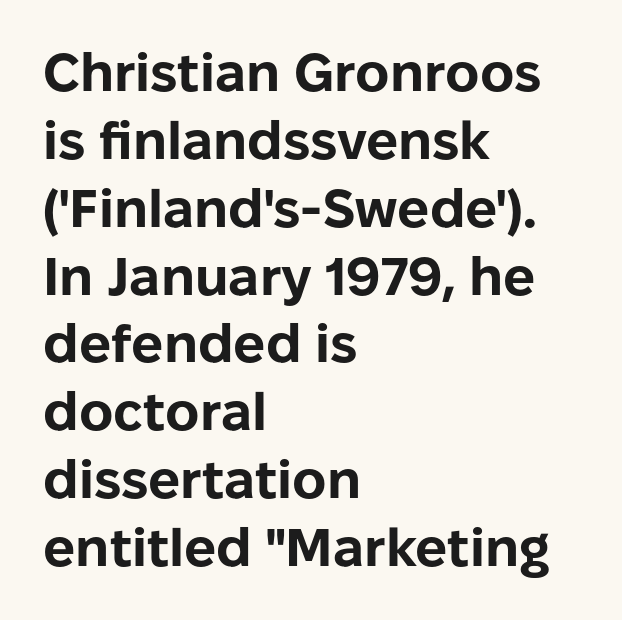
The image shows 53 px bold sans-serif type, upright; set left-aligned, normal line spacing (1.28x), normal letter spacing, not underlined; low stroke contrast and a medium x-height.
